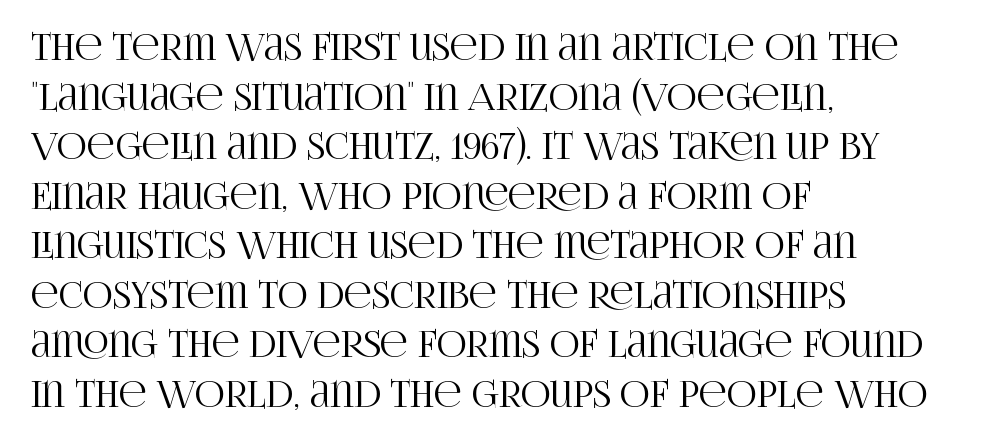
{"serif": "yes", "italic": "no", "width": "condensed", "stroke_contrast": "high", "x_height": "large", "monospaced": "no", "underline": "no", "align": "left", "line_spacing": "normal", "line_spacing_ratio": 1.34, "letter_spacing": "normal", "letter_spacing_em": 0.0, "glyph_px": 37}
